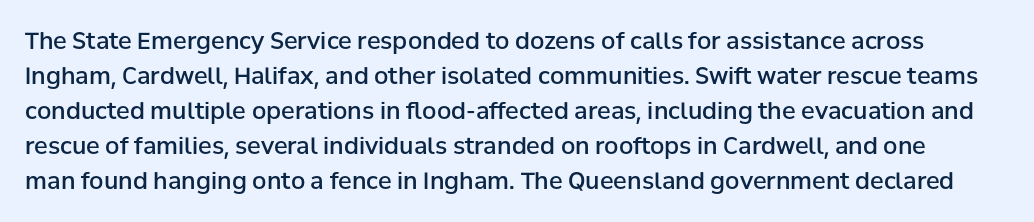
The image shows 23 px text type, upright; set normal line spacing (1.52x), normal letter spacing, not underlined.
